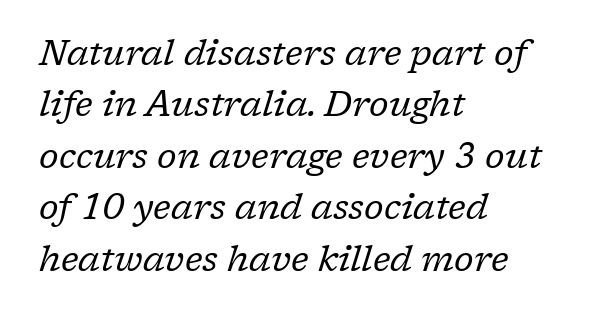
The image shows 35 px regular-weight serif type, italic (leaning right); set left-aligned, normal line spacing (1.47x), normal letter spacing, not underlined; low stroke contrast and a medium x-height.
